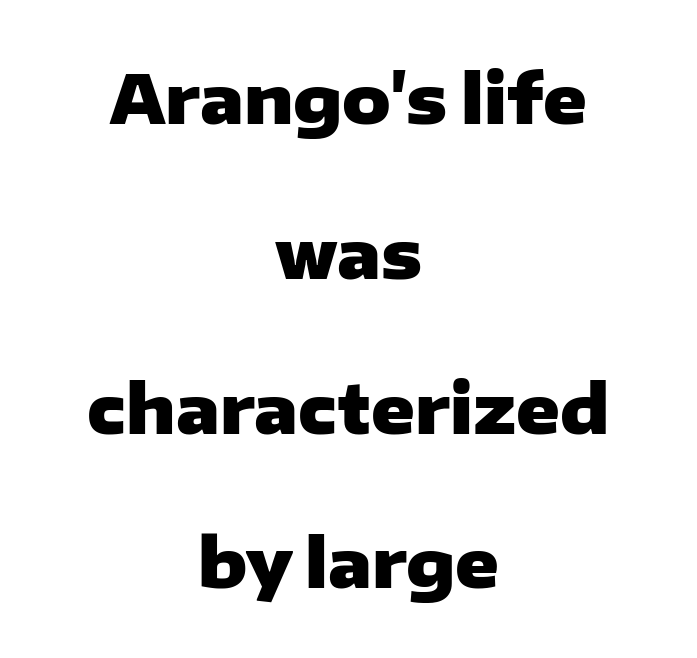
{"serif": "no", "italic": "no", "bold": "yes", "weight": "heavy", "width": "wide", "stroke_contrast": "low", "x_height": "medium", "monospaced": "no", "underline": "no", "align": "center", "line_spacing": "loose", "line_spacing_ratio": 2.31, "letter_spacing": "normal", "letter_spacing_em": 0.0, "glyph_px": 67}
